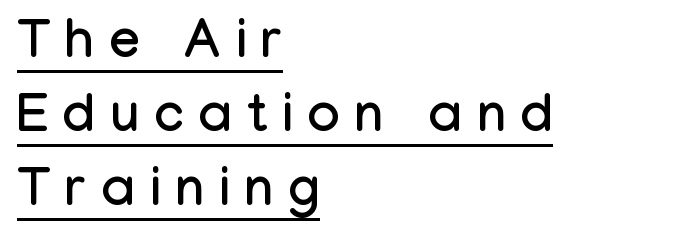
Q: Is the text italic (slanted)? A: No, it is upright.
Q: Is the typeface a serif or a sans-serif typeface? A: Sans-serif.
Q: Is the text underlined? A: Yes.
Q: How is the paragraph aligned? A: Left-aligned.
Q: Is the spacing between letters normal or unusually wide? A: Unusually wide.
Q: Is the spacing between lines tight, normal or loose? A: Normal.
Q: Width (condensed, normal, or wide)? A: Condensed.
Q: Stroke contrast? A: Low.
Q: x-height? A: Medium.
Q: Monospaced? A: No.
